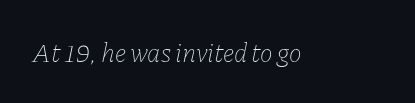
{"italic": "yes", "lean": "right", "slant_degrees": 11, "bold": "no", "underline": "no", "letter_spacing": "normal", "letter_spacing_em": 0.0, "glyph_px": 27}
